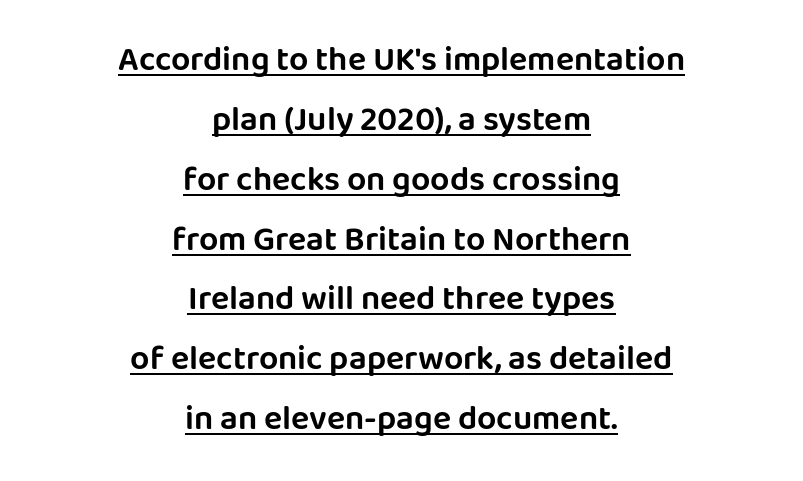
The image shows 34 px sans-serif type, upright; set centered, line spacing 1.76x, normal letter spacing, underlined; low stroke contrast and a large x-height.
